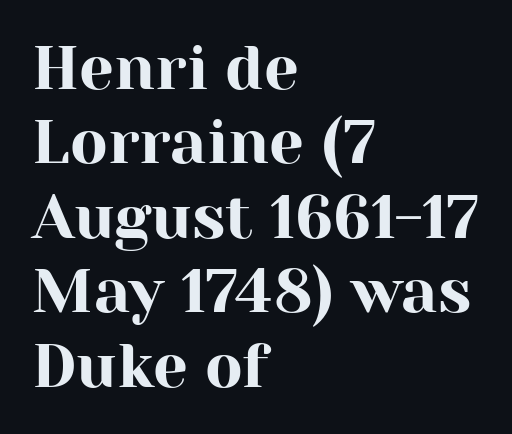
{"serif": "yes", "italic": "no", "width": "normal", "stroke_contrast": "high", "x_height": "medium", "monospaced": "no", "underline": "no", "align": "left", "line_spacing_ratio": 1.2, "letter_spacing": "normal", "letter_spacing_em": 0.0, "glyph_px": 62}
